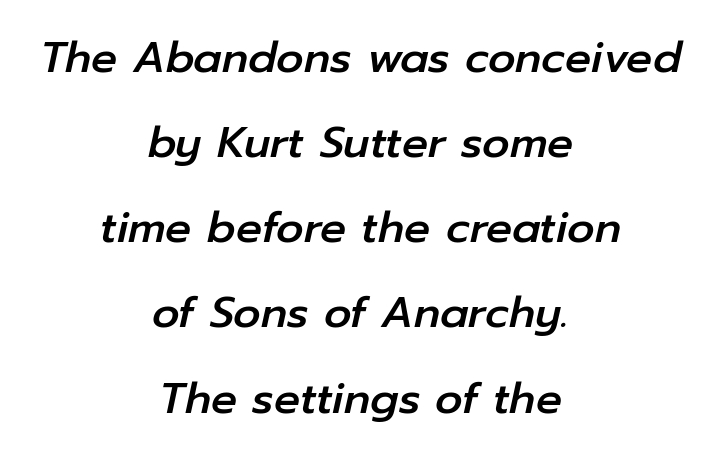
Q: Is the text italic (slanted)? A: Yes, it leans right by about 12 degrees.
Q: Is the text underlined? A: No.
Q: How is the paragraph aligned? A: Centered.
Q: Is the spacing between letters normal or unusually wide? A: Normal.
Q: Is the spacing between lines tight, normal or loose? A: Loose.
Q: Width (condensed, normal, or wide)? A: Normal.
Q: Stroke contrast? A: Low.
Q: x-height? A: Medium.
Q: Monospaced? A: No.
